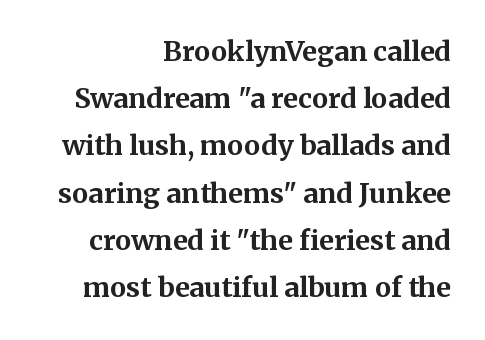
These lines stack with their right ends in a neat column. The specimen omits any rule beneath the text block's lines. This is roman type, the default non-slanted kind. Is the letter spacing exaggerated? No — it looks like the ordinary default. Set as a true bold cut, around the 700 mark.
